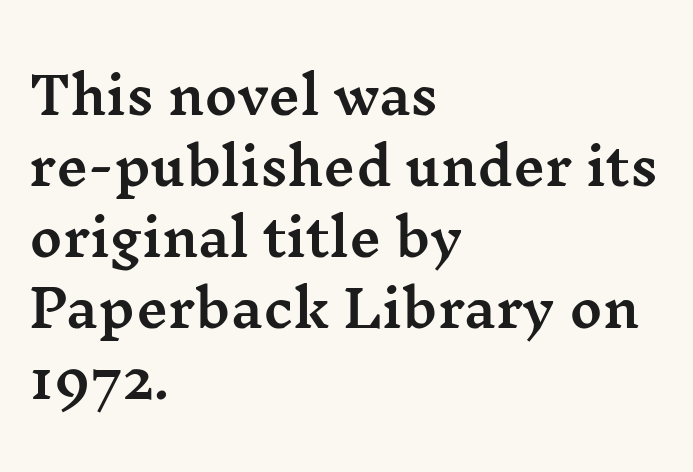
Q: Is the text italic (slanted)? A: No, it is upright.
Q: Is the typeface a serif or a sans-serif typeface? A: Serif.
Q: Is the text underlined? A: No.
Q: How is the paragraph aligned? A: Left-aligned.
Q: Is the spacing between letters normal or unusually wide? A: Normal.
Q: Is the spacing between lines tight, normal or loose? A: Normal.
Q: Width (condensed, normal, or wide)? A: Wide.
Q: Stroke contrast? A: Medium.
Q: x-height? A: Medium.
Q: Monospaced? A: No.
